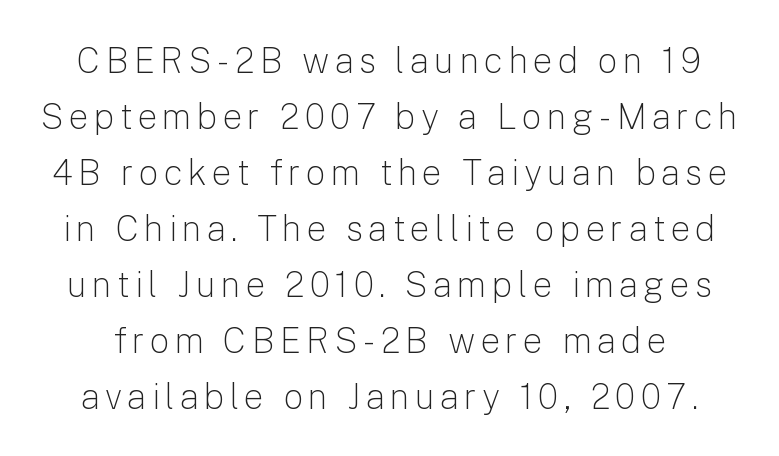
Ordinary non-slanted type is in use. The letters carry no serifs — their stems end cleanly without finishing strokes. Each new line begins a customary step beneath the previous one. Descender tails drop into unmarked territory. Each stroke keeps to a modest, everyday thickness or less. A typesetter would call this proportional, since set widths differ per character.
